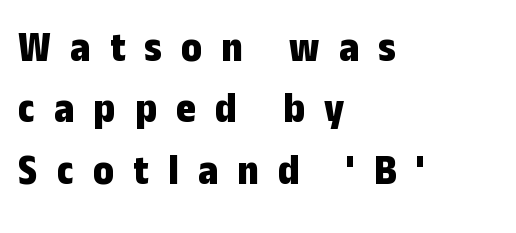
Q: Is the text bold? A: Yes.
Q: Is the text italic (slanted)? A: No, it is upright.
Q: Is the typeface a serif or a sans-serif typeface? A: Sans-serif.
Q: Is the text underlined? A: No.
Q: How is the paragraph aligned? A: Left-aligned.
Q: Is the spacing between letters normal or unusually wide? A: Unusually wide.
Q: Is the spacing between lines tight, normal or loose? A: Normal.
Q: Width (condensed, normal, or wide)? A: Condensed.
Q: Stroke contrast? A: Low.
Q: x-height? A: Medium.
Q: Monospaced? A: No.
